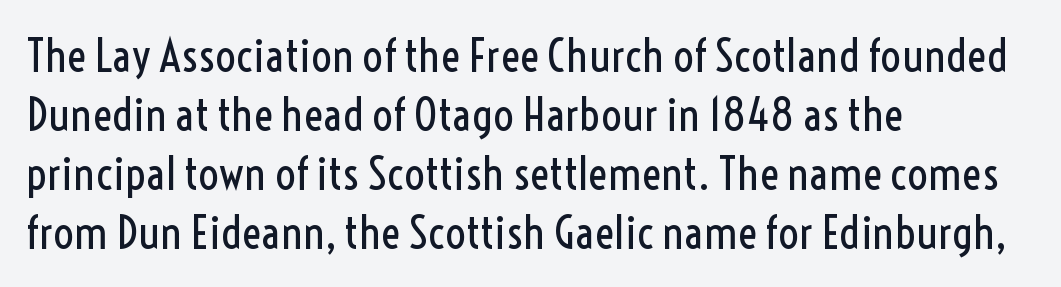
The strokes are not fattened; the text isn't bold. Nobody drew a line under any word here. This is the regular roman posture of the typeface. Glyph-to-glyph distance matches everyday printed text. Stroke terminals: plain, sans-serif. Caption: multi-line text, flush left, ragged right.
